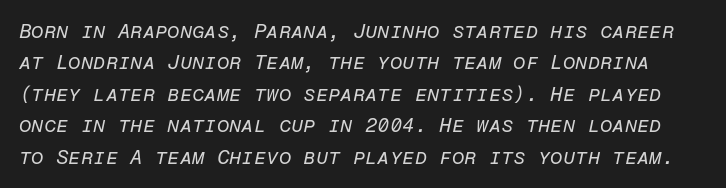
Q: Is the text bold? A: No.
Q: Is the text italic (slanted)? A: Yes, it leans right by about 12 degrees.
Q: Is the text underlined? A: No.
Q: Is the spacing between letters normal or unusually wide? A: Normal.
Q: Is the spacing between lines tight, normal or loose? A: Normal.
